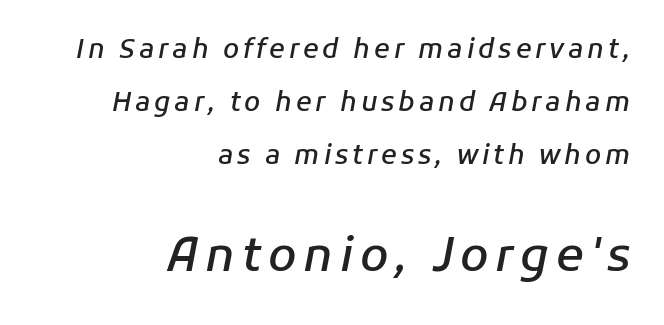
Q: Is the text bold? A: Semi-bold.
Q: Is the text italic (slanted)? A: Yes, it leans right by about 11 degrees.
Q: Is the text underlined? A: No.
Q: How is the paragraph aligned? A: Right-aligned.
Q: Is the spacing between lines tight, normal or loose? A: Loose.
Q: Which block of text is set in a larger size, the first (top) or the second (bottom)? A: The second (bottom) one.
Q: Width (condensed, normal, or wide)? A: Normal.
Q: Stroke contrast? A: Low.
Q: x-height? A: Medium.
Q: Monospaced? A: No.
